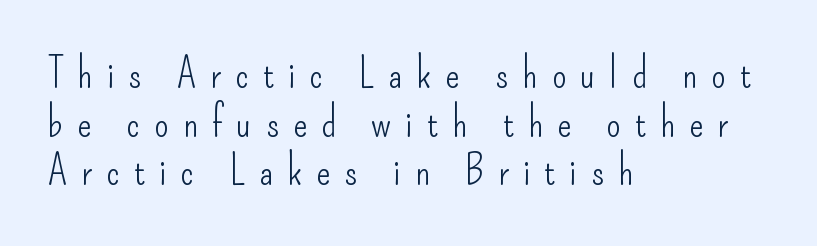
Observe the wide spacing: letters keep a clear distance from each other. Is this a heavy cut? Hardly; it is regular or lighter. Nope, no serifs anywhere on these letters. Anything drawn beneath the words? Only blank space.
